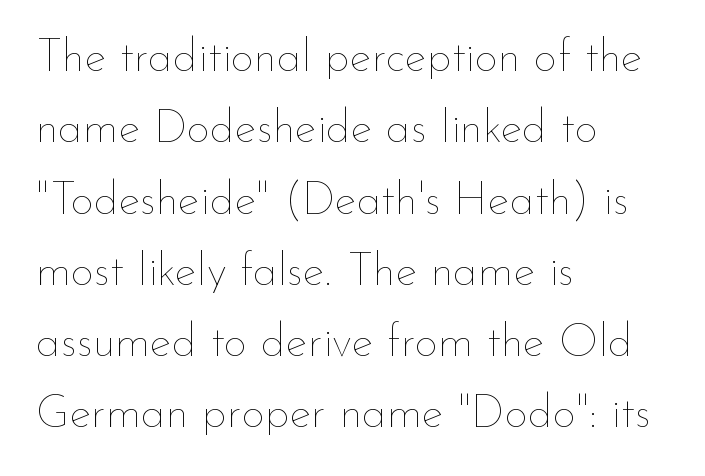
Q: Is the text bold? A: No.
Q: Is the text italic (slanted)? A: No, it is upright.
Q: Is the text underlined? A: No.
Q: How is the paragraph aligned? A: Left-aligned.
Q: Is the spacing between letters normal or unusually wide? A: Normal.
Q: Is the spacing between lines tight, normal or loose? A: Normal.
Q: Width (condensed, normal, or wide)? A: Normal.
Q: Stroke contrast? A: Low.
Q: x-height? A: Small.
Q: Monospaced? A: No.
